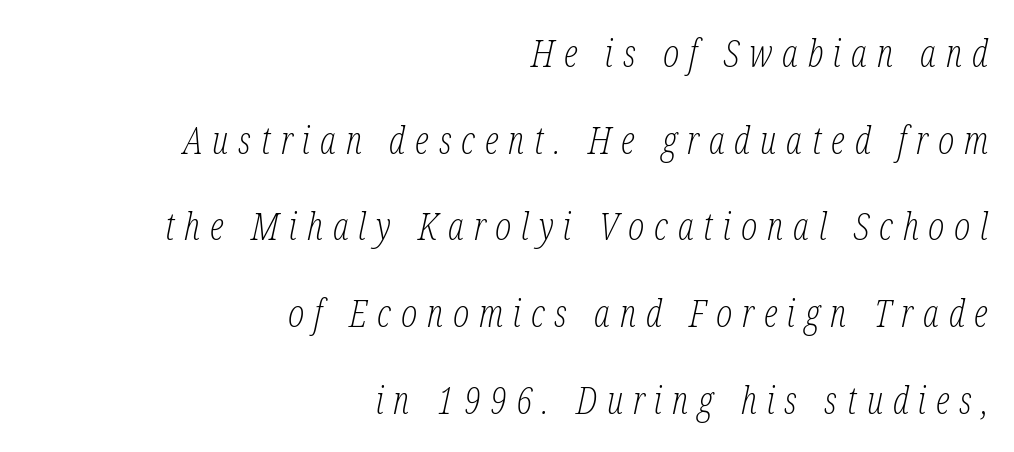
A quiet, ordinary-to-light weight characterises the typeface. The passage shown is typeset with a serif family. Underlining? Definitely not there. Italic? Definitely — the glyphs are oblique.
